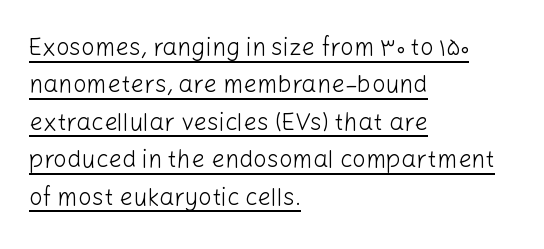
{"italic": "no", "bold": "no", "underline": "yes", "align": "left", "line_spacing": "normal", "line_spacing_ratio": 1.56, "letter_spacing": "normal", "letter_spacing_em": 0.0, "glyph_px": 24}
